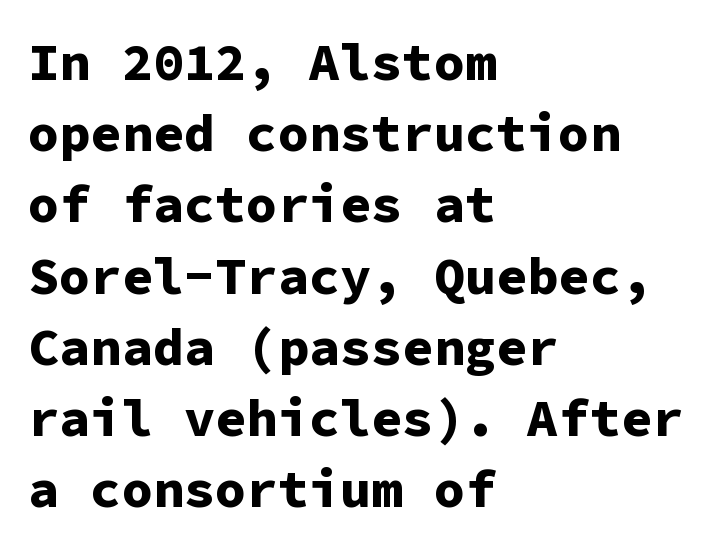
Short note: letters normally spaced. In terms of posture, this sample is upright. This sample uses a sans-serif face. Heft: maximum for text — a bold. Each letter, wide or thin by design, is forced into the same width here.
